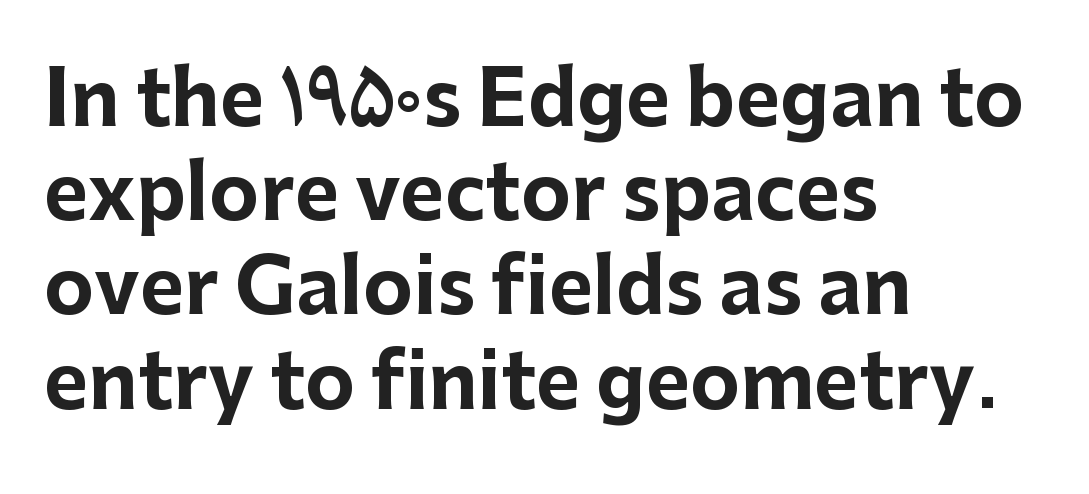
The image shows 76 px bold sans-serif type, upright; set left-aligned, line spacing 1.24x, normal letter spacing, not underlined; low stroke contrast and a medium x-height.
